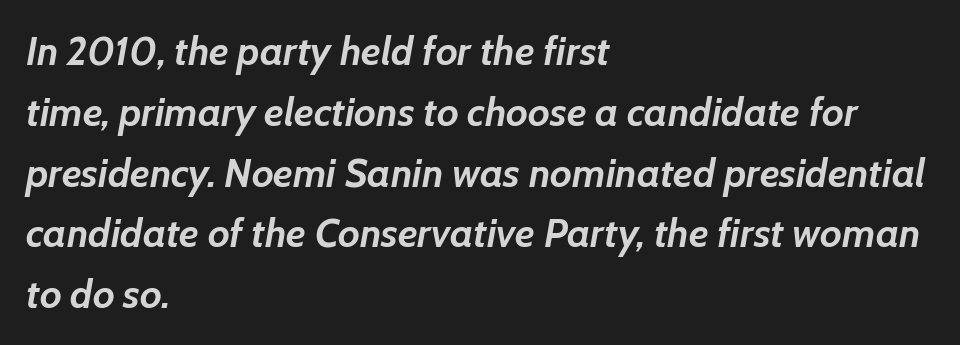
{"italic": "yes", "lean": "right", "slant_degrees": 7, "bold": "yes", "weight": "semibold", "width": "normal", "stroke_contrast": "low", "x_height": "medium", "monospaced": "no", "underline": "no", "align": "left", "line_spacing": "normal", "line_spacing_ratio": 1.52, "letter_spacing": "normal", "letter_spacing_em": 0.0, "glyph_px": 40}
